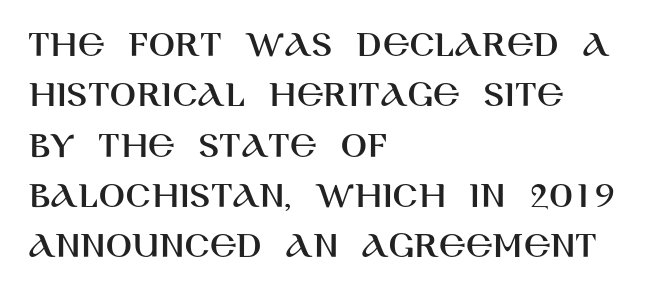
{"serif": "no", "italic": "no", "width": "normal", "stroke_contrast": "high", "x_height": "large", "monospaced": "no", "underline": "no", "align": "left", "line_spacing": "normal", "line_spacing_ratio": 1.29, "letter_spacing": "normal", "letter_spacing_em": 0.0, "glyph_px": 39}
